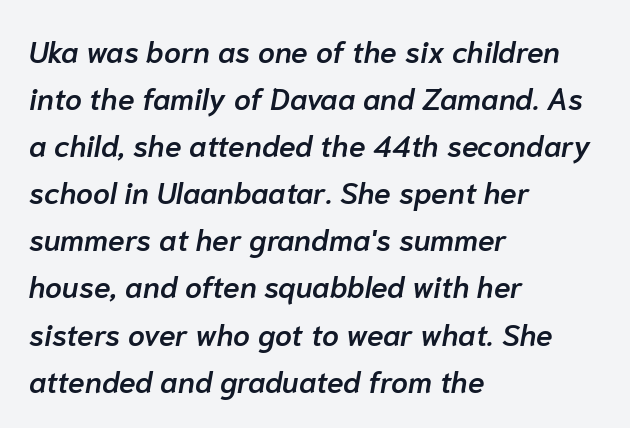
The rendering uses natural spacing where letterforms have individual widths. Strokes here are thickened, but only to semibold level. The line-height multiplier appears to be the usual default. The foot of each line stays bare and open. The text block is weighted toward the left margin, trailing off unevenly rightward. The letters are slanted; this is an italic face.
